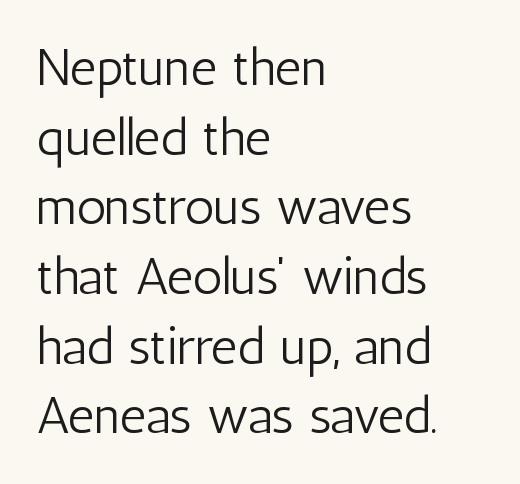
Q: Is the text bold? A: No.
Q: Is the text italic (slanted)? A: No, it is upright.
Q: Is the typeface a serif or a sans-serif typeface? A: Sans-serif.
Q: Is the text underlined? A: No.
Q: How is the paragraph aligned? A: Left-aligned.
Q: Is the spacing between letters normal or unusually wide? A: Normal.
Q: Is the spacing between lines tight, normal or loose? A: Normal.
Q: Width (condensed, normal, or wide)? A: Condensed.
Q: Stroke contrast? A: Low.
Q: x-height? A: Medium.
Q: Monospaced? A: No.
